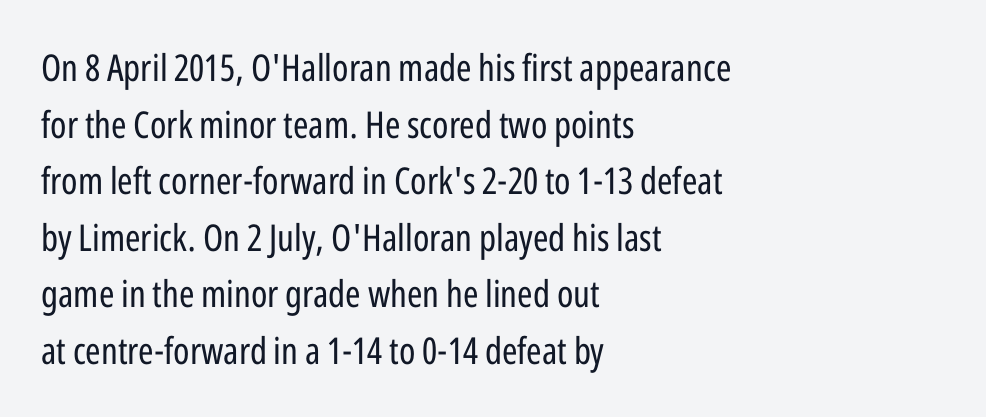
The image shows 37 px regular-weight, condensed sans-serif type, upright; set left-aligned, normal line spacing (1.53x), normal letter spacing, not underlined; low stroke contrast and a medium x-height.
